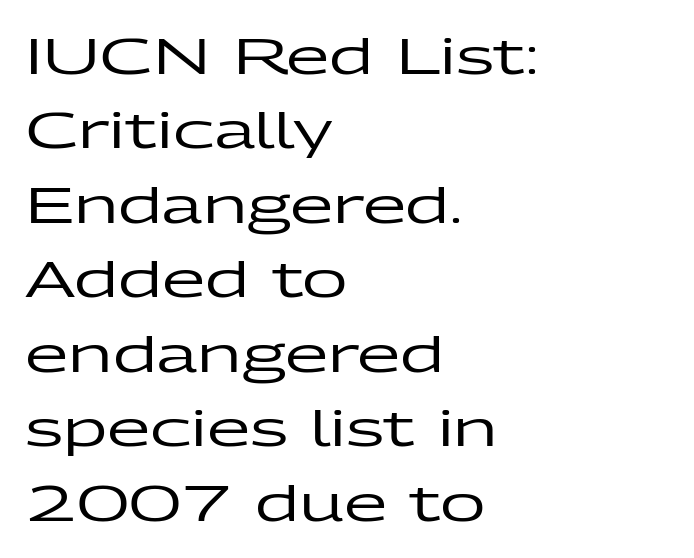
{"serif": "no", "italic": "no", "width": "wide", "stroke_contrast": "low", "x_height": "medium", "monospaced": "no", "underline": "no", "align": "left", "line_spacing": "normal", "line_spacing_ratio": 1.49, "letter_spacing": "normal", "letter_spacing_em": 0.0, "glyph_px": 50}
